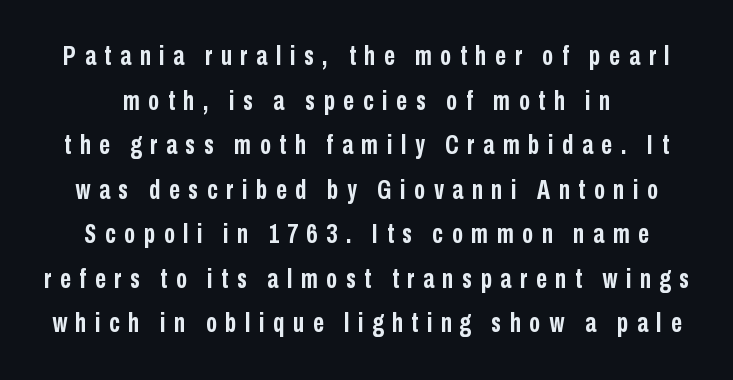
On the weight axis this lands at bold, roughly 700. The space between consecutive lines is moderate. Display-style spreading of the glyphs; the letterfit is very open. Unlike italic type, these characters show no tilt at all. Rule under the text: the space is simply empty.
